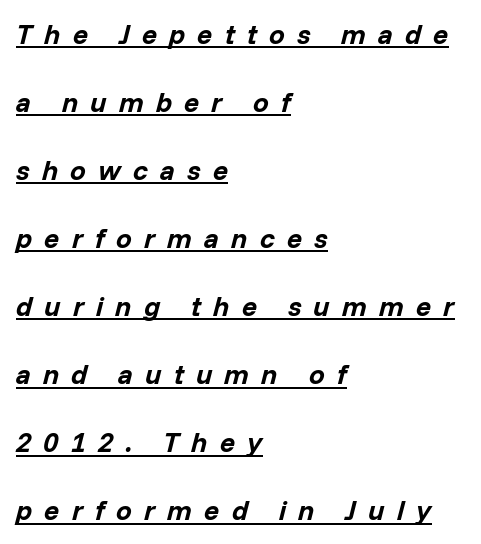
The image shows 28 px bold type, italic (leaning right); set left-aligned, loose line spacing (2.43x), unusually wide letter spacing (+0.43 em), underlined; low stroke contrast and a medium x-height.
